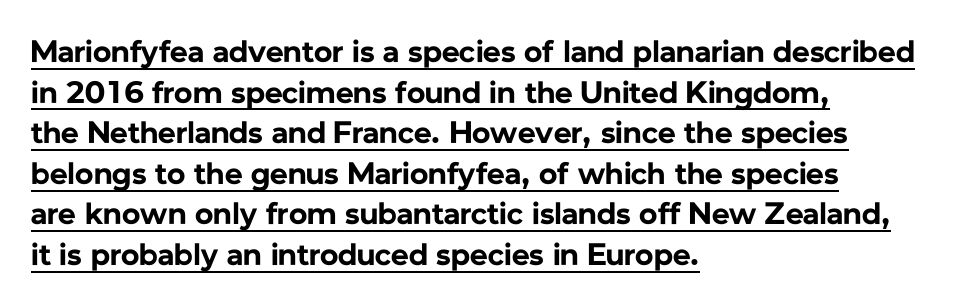
In terms of weight, the rendering is a true, heavy bold. The glyphs in this specimen are sans serif. Students, note that the glyphs here touch the page at normal intervals. The leading is moderate, giving the passage an even texture. Tall strokes in this sample are plumb rather than angled.
